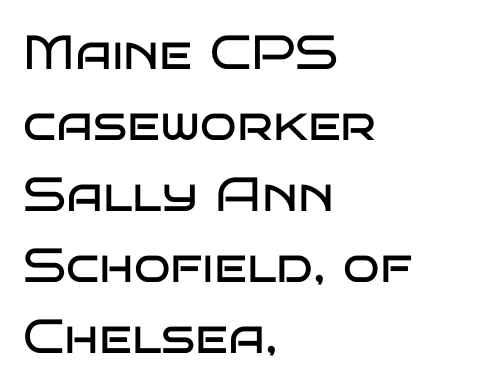
Students, observe: this is what conventionally led text looks like. Has an underline been added? It has not. Vertical stems look standard width or narrower in stroke. The rendering shows plain stroke endings on the letterforms — a sans-serif design.
